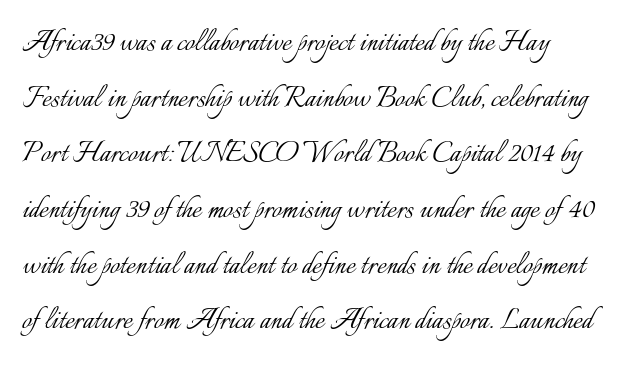
The image shows 35 px light type; set normal line spacing (1.59x), normal letter spacing, not underlined; low stroke contrast and a small x-height.
